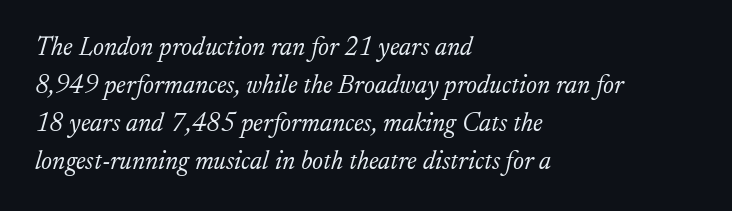
{"italic": "yes", "lean": "right", "slant_degrees": 17, "bold": "no", "underline": "no", "align": "left", "line_spacing": "normal", "line_spacing_ratio": 1.46, "letter_spacing": "normal", "letter_spacing_em": 0.0, "glyph_px": 26}
